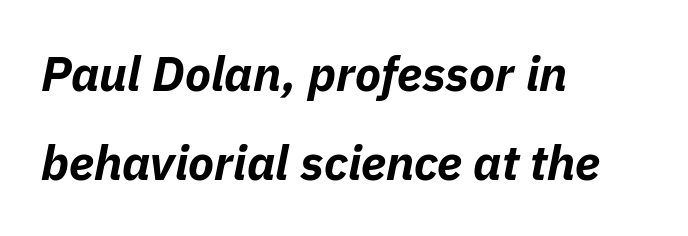
The image shows 48 px bold type, italic (leaning right); set left-aligned, line spacing 1.86x, normal letter spacing, not underlined; low stroke contrast and a medium x-height.
